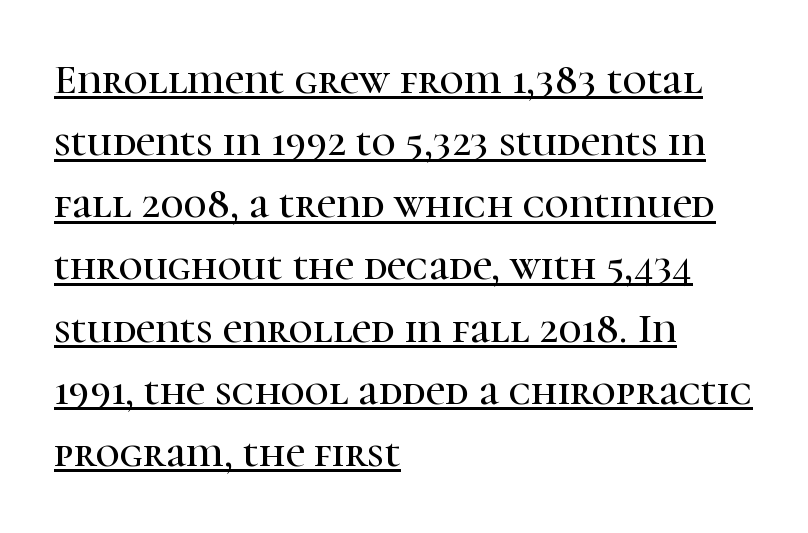
{"serif": "yes", "italic": "no", "width": "normal", "stroke_contrast": "high", "x_height": "medium", "monospaced": "no", "underline": "yes", "align": "left", "line_spacing": "normal", "line_spacing_ratio": 1.48, "letter_spacing": "normal", "letter_spacing_em": 0.0, "glyph_px": 42}
